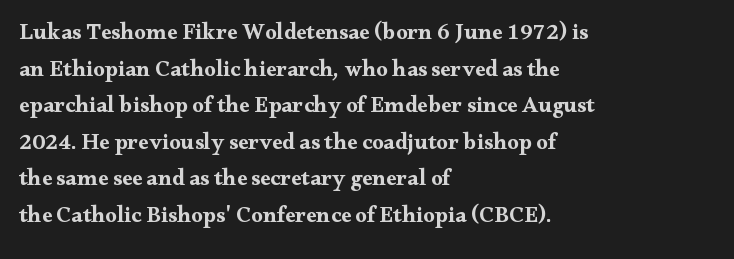
Visually the block forms a straight wall on the left and a jagged coastline on the right. The letters are bold, with thick, heavy strokes. The gap between lines stays unmarked. This sample keeps an unexceptional amount of space between lines. The horizontal fit of the characters is conventional and even. Vertical strokes here are truly vertical.
